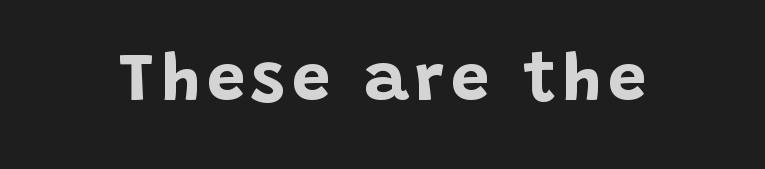
The image shows 68 px bold sans-serif type, upright; set not underlined; low stroke contrast and a large x-height.
